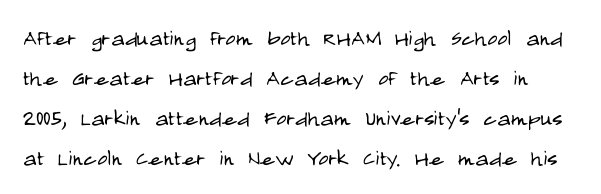
Q: Is the text bold? A: No.
Q: Is the text italic (slanted)? A: No, it is upright.
Q: Is the typeface a serif or a sans-serif typeface? A: Sans-serif.
Q: Is the text underlined? A: No.
Q: Is the spacing between letters normal or unusually wide? A: Normal.
Q: Is the spacing between lines tight, normal or loose? A: Normal.
Q: Width (condensed, normal, or wide)? A: Condensed.
Q: Stroke contrast? A: Low.
Q: x-height? A: Large.
Q: Monospaced? A: No.
